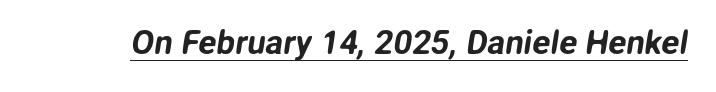
Observe the ordinary spacing: letters are neighbours, not strangers. The passage shown is typeset with a sans-serif family. Proportional: the letters do not fall into vertical columns. Beneath each row of characters lies a ruled line.
